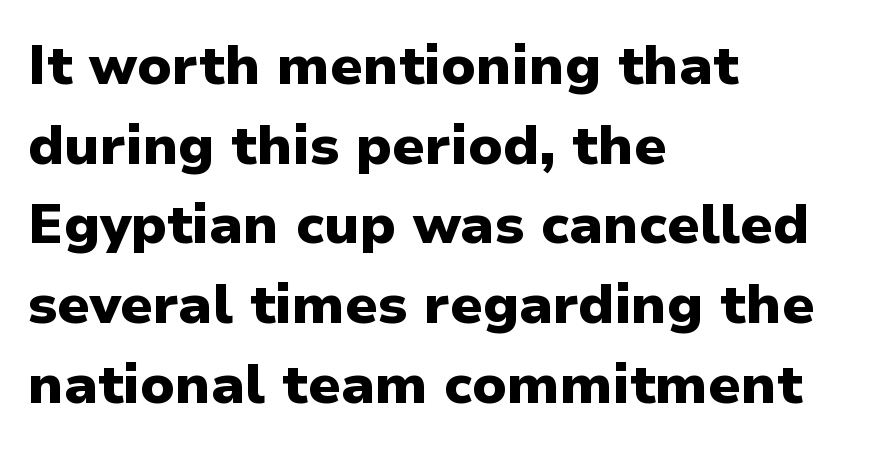
The image shows 55 px heavy sans-serif type, upright; set left-aligned, normal line spacing (1.45x), normal letter spacing, not underlined; low stroke contrast and a medium x-height.
